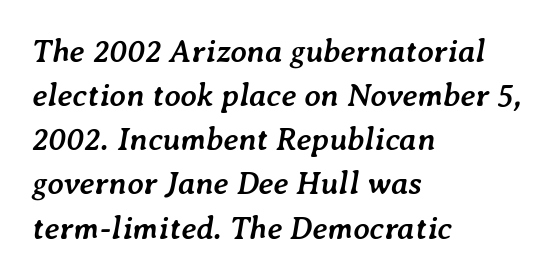
The image shows 32 px semibold type, italic (leaning right); set left-aligned, normal line spacing (1.38x), normal letter spacing, not underlined; low stroke contrast and a medium x-height.
